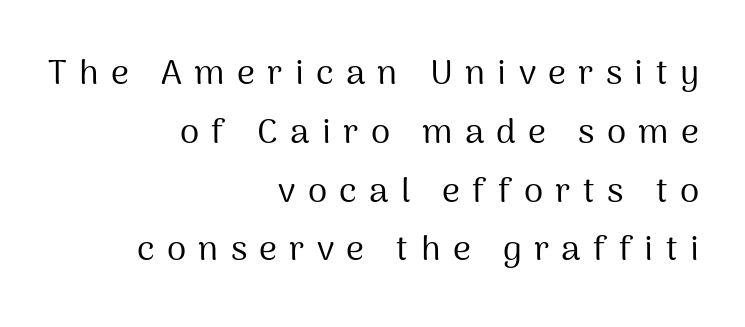
This sample uses a sans-serif face. The face used here is proportionally spaced, like ordinary book or web type. Horizontal bands of white between lines are of average thickness. The type sits square on the baseline with zero lean. Honestly, the letter spacing is so wide it's the main thing you notice. Descenders hang freely into open space.
